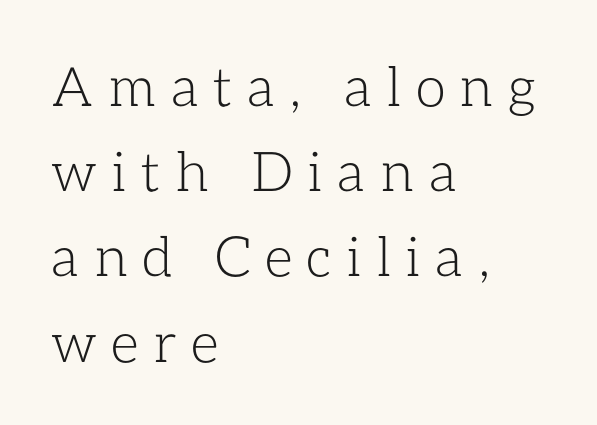
Q: Is the text bold? A: No.
Q: Is the text italic (slanted)? A: No, it is upright.
Q: Is the text underlined? A: No.
Q: How is the paragraph aligned? A: Left-aligned.
Q: Is the spacing between letters normal or unusually wide? A: Unusually wide.
Q: Is the spacing between lines tight, normal or loose? A: Normal.
Q: Width (condensed, normal, or wide)? A: Normal.
Q: Stroke contrast? A: Low.
Q: x-height? A: Medium.
Q: Monospaced? A: No.
